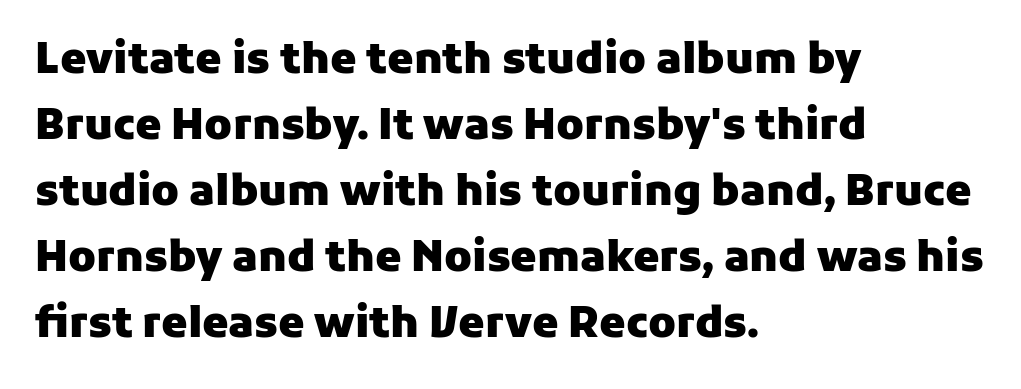
The sample has been set heavy, in full bold. The lettering stays uniformly vertical, giving the passage a roman look. Nope, no serifs anywhere on these letters. You could call the tracking neutral — neither tight nor loose. Each line starts at the same left margin while the right side varies. Is this a fixed-width face? No — the glyphs have proportional, varying widths.
